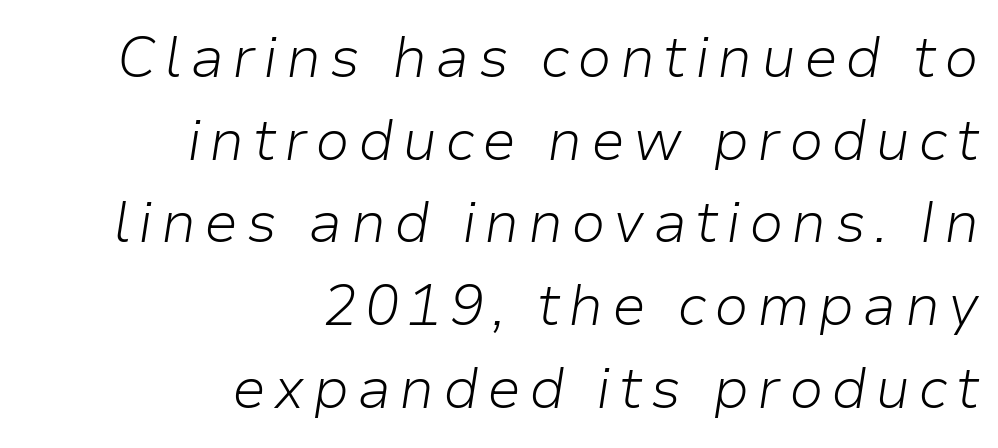
The space beneath each line is pristine and unruled. You could not count columns in this text — the font is proportionally spaced. There's an unmistakable incline to the writing here. The typesetter chose a ragged-left arrangement here. Normally led — the rows are evenly, conventionally spaced.
